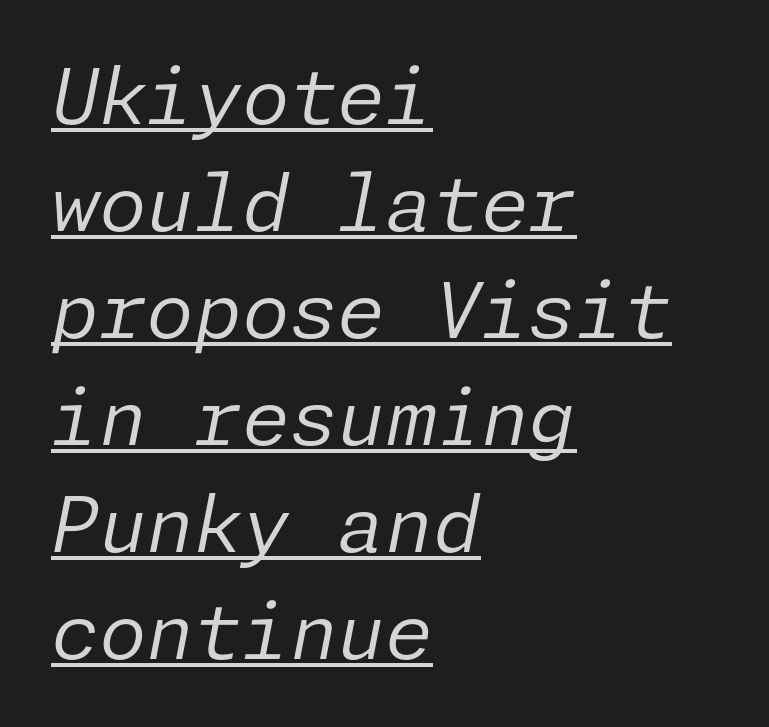
Teacher's note: observe the even left margin — that is flush-left alignment. Regular leading. Is this a heavy cut? Hardly; it is regular or lighter. Underline: present. Is the type slanted? Yes — the strokes lean at a clear angle.
